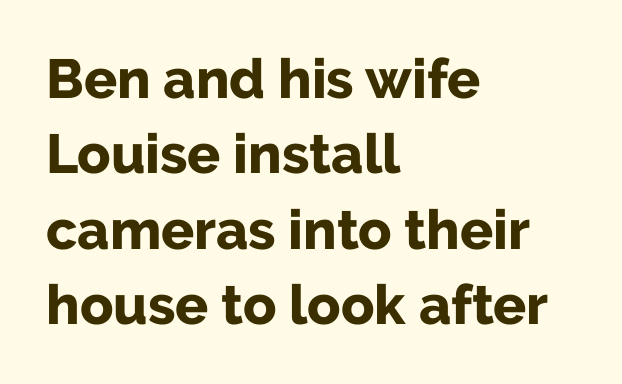
The image shows 55 px bold sans-serif type, upright; set left-aligned, normal line spacing (1.37x), normal letter spacing, not underlined; low stroke contrast and a medium x-height.
